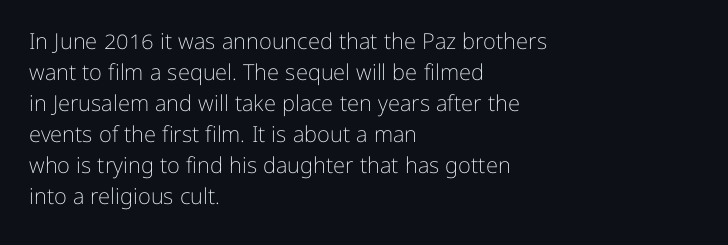
The words here are not underlined. Default kerning and tracking; the words read as compact shapes. The paragraph shown leans on its left margin. Posture: straight, roman, zero tilt. Vertical stems look standard width or narrower in stroke. Vertical spacing — default.
